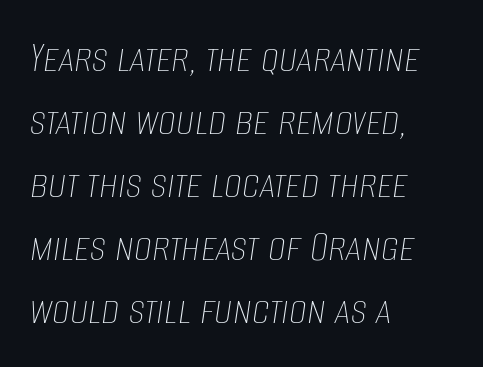
Q: Is the text bold? A: No.
Q: Is the text italic (slanted)? A: Yes, it leans right by about 8 degrees.
Q: Is the text underlined? A: No.
Q: How is the paragraph aligned? A: Left-aligned.
Q: Is the spacing between letters normal or unusually wide? A: Normal.
Q: Is the spacing between lines tight, normal or loose? A: Normal.
Q: Width (condensed, normal, or wide)? A: Condensed.
Q: Stroke contrast? A: Low.
Q: x-height? A: Large.
Q: Monospaced? A: No.
